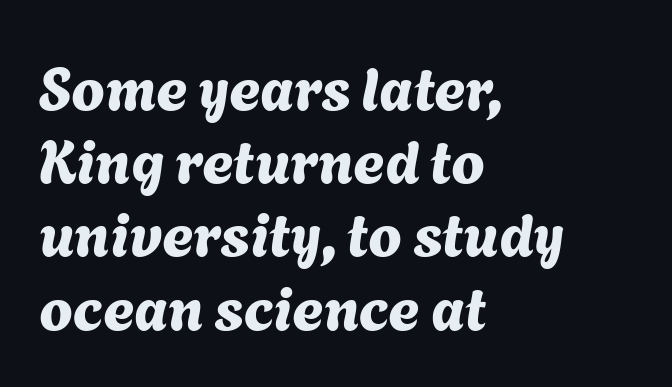
What stands out about the letter spacing? Nothing — it is the standard amount. Character widths vary here, with narrow letters taking less room than wide ones. Does the type have serifs? No, each stem ends abruptly. The typesetter chose a ragged-right arrangement here. Underline: absent.
